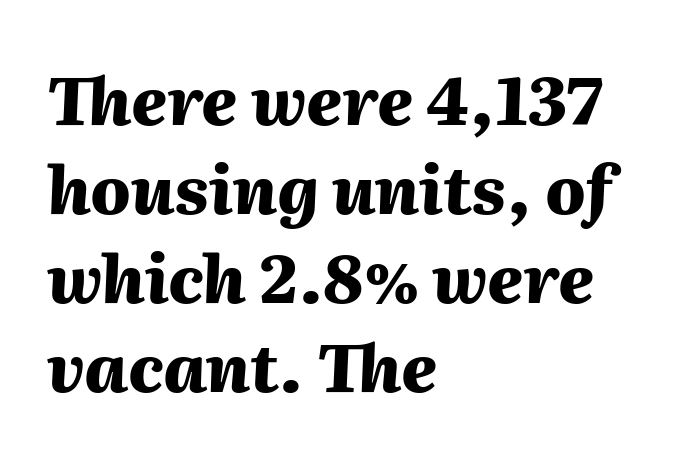
{"italic": "yes", "lean": "right", "slant_degrees": 2, "bold": "yes", "weight": "heavy", "width": "normal", "stroke_contrast": "medium", "x_height": "medium", "monospaced": "no", "underline": "no", "align": "left", "line_spacing": "normal", "line_spacing_ratio": 1.35, "letter_spacing": "normal", "letter_spacing_em": 0.0, "glyph_px": 66}
